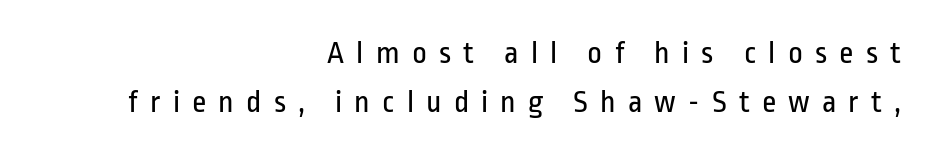
{"serif": "no", "italic": "no", "bold": "no", "weight": "regular", "width": "condensed", "stroke_contrast": "low", "x_height": "medium", "monospaced": "no", "underline": "no", "align": "right", "line_spacing": "normal", "line_spacing_ratio": 1.54, "letter_spacing": "wide", "letter_spacing_em": 0.38, "glyph_px": 32}
